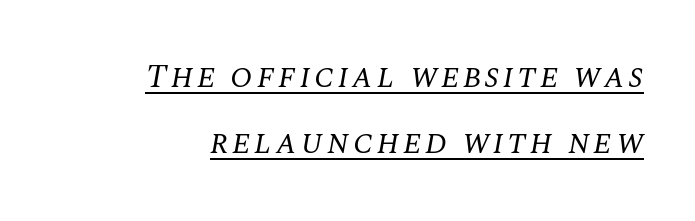
{"serif": "yes", "italic": "yes", "lean": "right", "slant_degrees": 10, "bold": "no", "weight": "regular", "width": "normal", "stroke_contrast": "medium", "x_height": "large", "monospaced": "no", "underline": "yes", "align": "right", "line_spacing": "loose", "line_spacing_ratio": 2.0, "glyph_px": 33}
